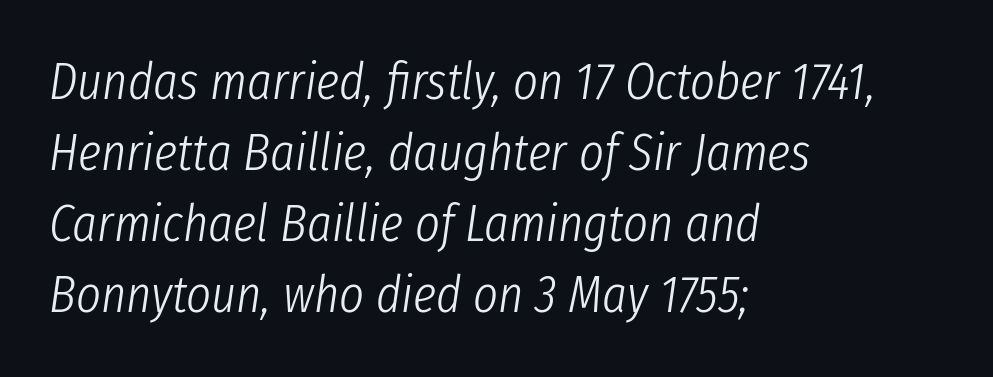
{"italic": "yes", "lean": "right", "slant_degrees": 8, "bold": "no", "weight": "light", "width": "condensed", "stroke_contrast": "low", "x_height": "medium", "monospaced": "no", "underline": "no", "align": "left", "line_spacing": "normal", "line_spacing_ratio": 1.34, "letter_spacing": "normal", "letter_spacing_em": 0.0, "glyph_px": 53}
